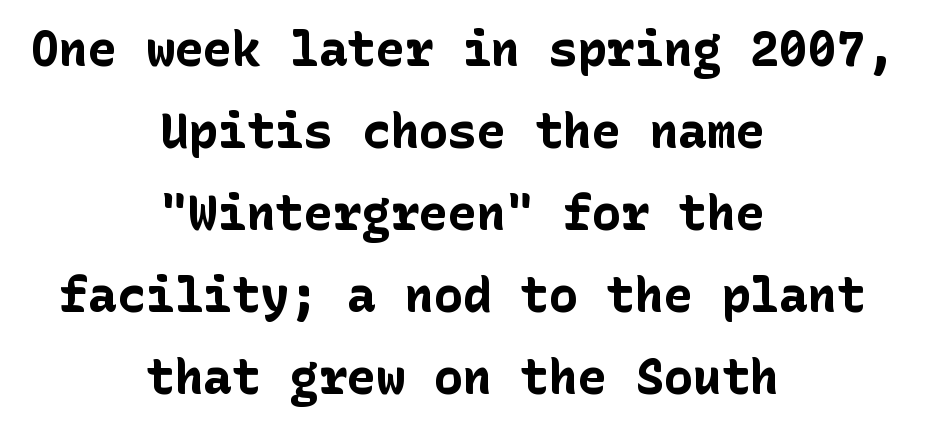
The image shows 48 px bold sans-serif type, upright; set centered, line spacing 1.71x, normal letter spacing, not underlined; low stroke contrast and a medium x-height.
